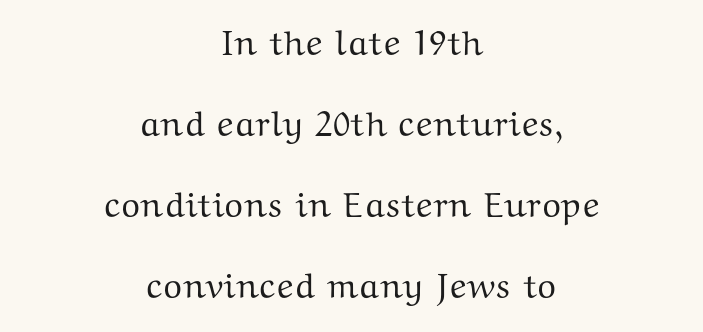
Italic: no, the glyphs are upright roman. Only glyphs here, with clear space below each row. The letters sit at their default tracking, neither squeezed nor spread. Check where the strokes stop: tiny serifs finish them off. Neither beginnings nor endings align; midpoints do.
